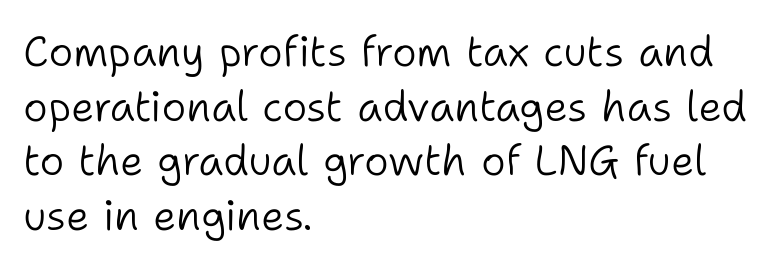
Serifs: no, the terminals of the letterforms are clean. Compared with a typical body face, this is equally light or lighter still. Line spacing here is normal. Each letter keeps its own natural width here, so spacing adapts to shape. Caption: multi-line text, flush left, ragged right.
